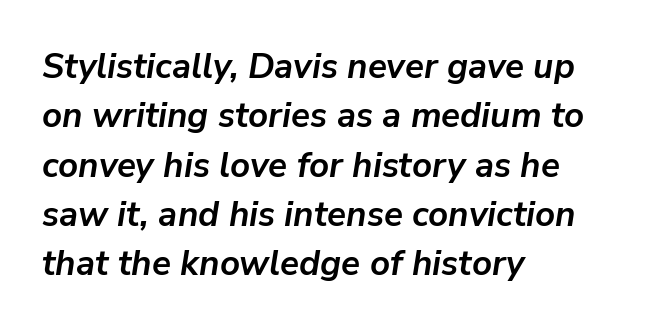
{"italic": "yes", "lean": "right", "slant_degrees": 9, "bold": "yes", "weight": "semibold", "width": "normal", "stroke_contrast": "low", "x_height": "medium", "monospaced": "no", "underline": "no", "align": "left", "line_spacing": "normal", "line_spacing_ratio": 1.41, "letter_spacing": "normal", "letter_spacing_em": 0.0, "glyph_px": 35}
